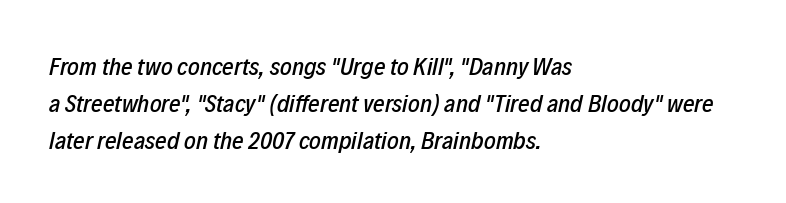
How are the letters spaced? Ordinarily, with no added tracking. The glyphs look as if they've been sheared to an angle. Regarding leading, the lines here are spaced in the standard way. Unmarked baselines from the first word to the last. A classic flush-left, rag-right setting is used for this passage.
